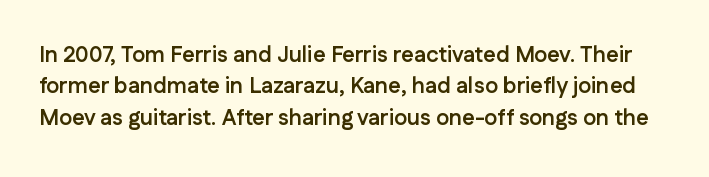
{"italic": "no", "bold": "yes", "underline": "no", "line_spacing": "normal", "line_spacing_ratio": 1.43, "letter_spacing": "normal", "letter_spacing_em": 0.0, "glyph_px": 22}
